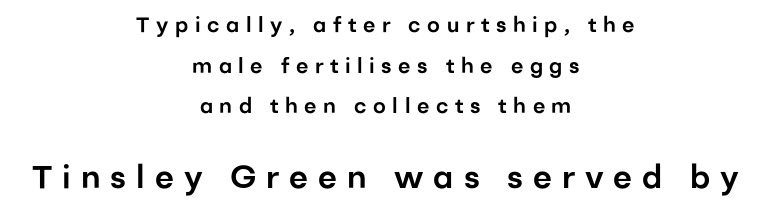
Q: Is the text italic (slanted)? A: No, it is upright.
Q: Is the typeface a serif or a sans-serif typeface? A: Sans-serif.
Q: Is the text underlined? A: No.
Q: How is the paragraph aligned? A: Centered.
Q: Is the spacing between letters normal or unusually wide? A: Unusually wide.
Q: Is the spacing between lines tight, normal or loose? A: Loose.
Q: Which block of text is set in a larger size, the first (top) or the second (bottom)? A: The second (bottom) one.
Q: Width (condensed, normal, or wide)? A: Normal.
Q: Stroke contrast? A: Low.
Q: x-height? A: Medium.
Q: Monospaced? A: No.
